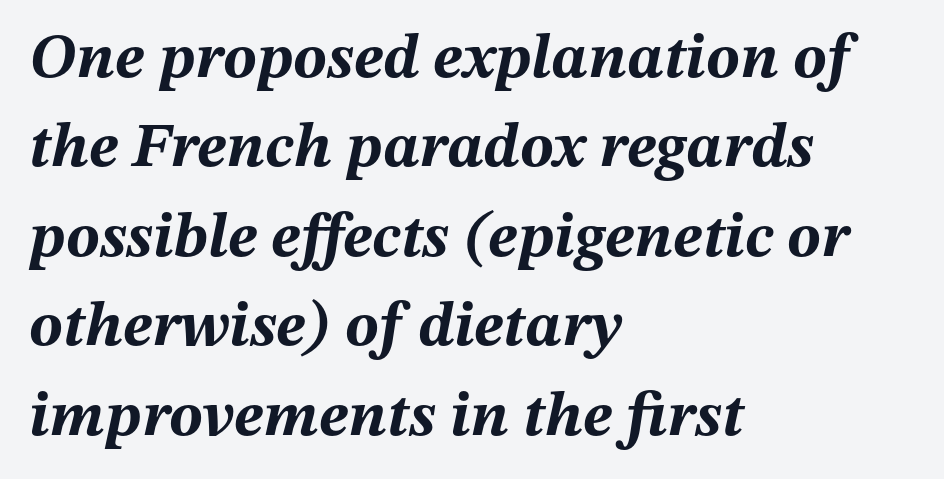
Q: Is the text bold? A: Yes.
Q: Is the text italic (slanted)? A: Yes, it leans right by about 12 degrees.
Q: Is the text underlined? A: No.
Q: How is the paragraph aligned? A: Left-aligned.
Q: Is the spacing between letters normal or unusually wide? A: Normal.
Q: Is the spacing between lines tight, normal or loose? A: Normal.
Q: Width (condensed, normal, or wide)? A: Normal.
Q: Stroke contrast? A: Medium.
Q: x-height? A: Medium.
Q: Monospaced? A: No.
